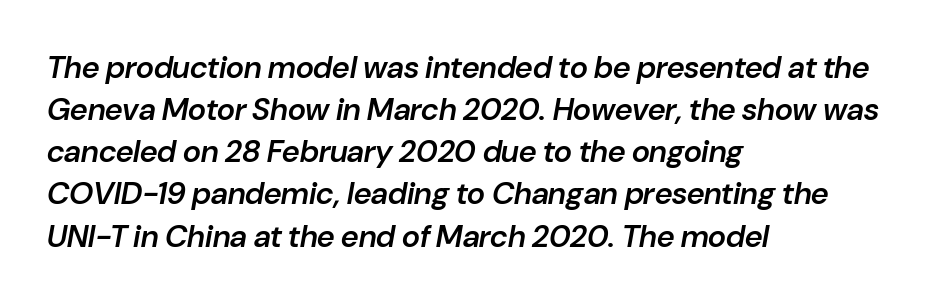
The image shows 31 px semibold type, italic (leaning right); set left-aligned, normal line spacing (1.36x), normal letter spacing, not underlined; low stroke contrast and a medium x-height.
